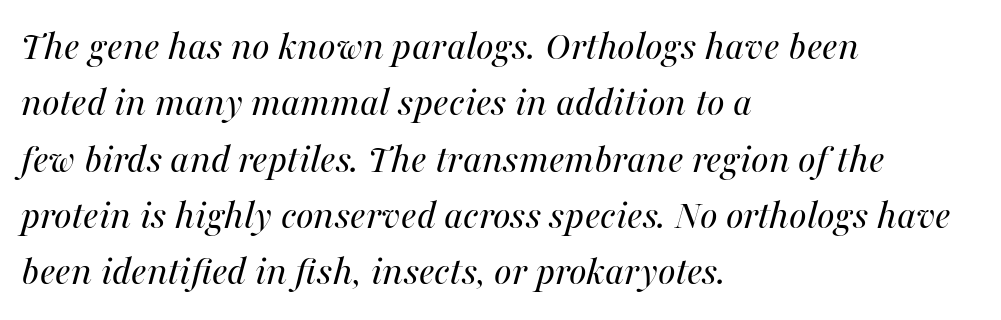
Q: Is the text bold? A: No.
Q: Is the text italic (slanted)? A: Yes, it leans right by about 16 degrees.
Q: Is the text underlined? A: No.
Q: How is the paragraph aligned? A: Left-aligned.
Q: Is the spacing between letters normal or unusually wide? A: Normal.
Q: Is the spacing between lines tight, normal or loose? A: Normal.
Q: Width (condensed, normal, or wide)? A: Normal.
Q: Stroke contrast? A: Medium.
Q: x-height? A: Medium.
Q: Monospaced? A: No.
